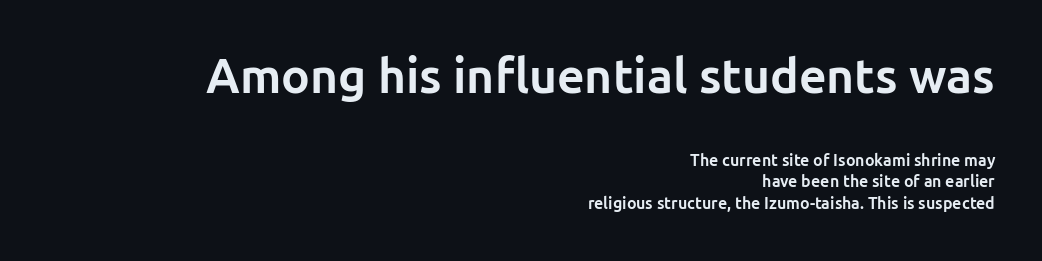
The image shows 48 px bold sans-serif type, upright; set right-aligned, normal line spacing (1.34x), normal letter spacing, not underlined; the first (top) block is 3.0x larger; low stroke contrast and a medium x-height.
